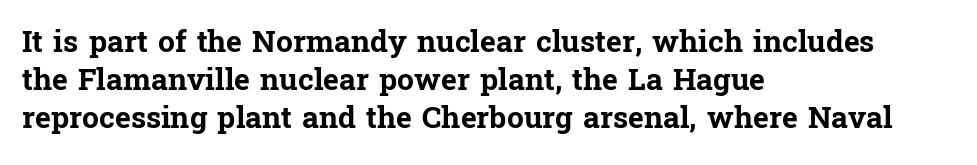
{"serif": "yes", "italic": "no", "bold": "yes", "weight": "bold", "width": "normal", "stroke_contrast": "low", "x_height": "medium", "monospaced": "no", "underline": "no", "align": "left", "line_spacing": "normal", "line_spacing_ratio": 1.26, "letter_spacing": "normal", "letter_spacing_em": 0.0, "glyph_px": 30}
